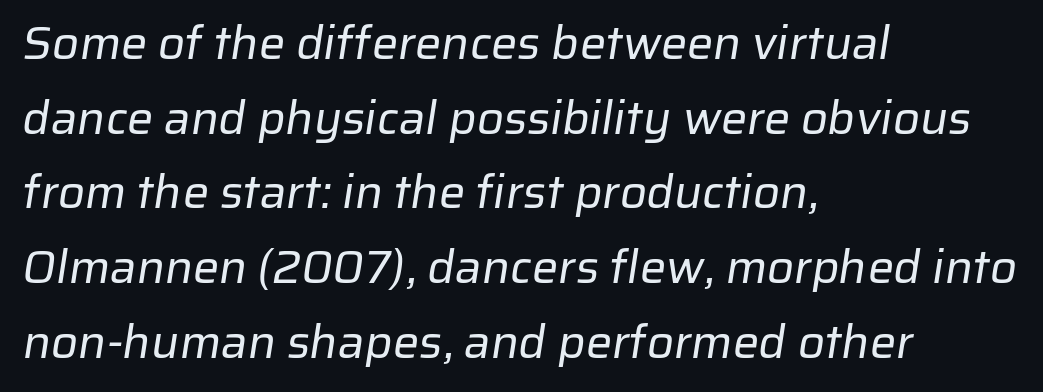
Q: Is the text bold? A: No.
Q: Is the typeface a serif or a sans-serif typeface? A: Sans-serif.
Q: Is the text underlined? A: No.
Q: How is the paragraph aligned? A: Left-aligned.
Q: Is the spacing between letters normal or unusually wide? A: Normal.
Q: Is the spacing between lines tight, normal or loose? A: Normal.
Q: Width (condensed, normal, or wide)? A: Normal.
Q: Stroke contrast? A: Low.
Q: x-height? A: Medium.
Q: Monospaced? A: No.
